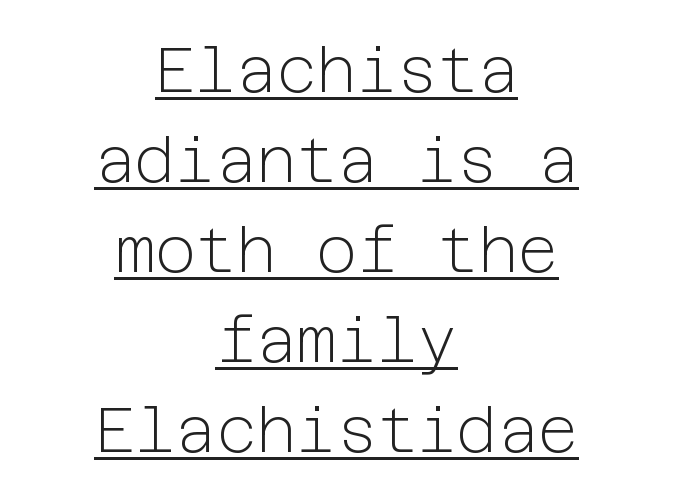
The image shows 62 px light sans-serif type, upright; set centered, normal line spacing (1.45x), normal letter spacing, underlined; low stroke contrast and a medium x-height.
